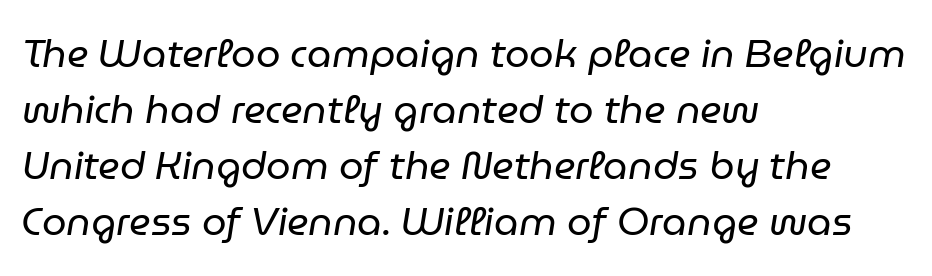
Q: Is the text bold? A: No.
Q: Is the text italic (slanted)? A: Yes, it leans right by about 9 degrees.
Q: Is the text underlined? A: No.
Q: How is the paragraph aligned? A: Left-aligned.
Q: Is the spacing between letters normal or unusually wide? A: Normal.
Q: Is the spacing between lines tight, normal or loose? A: Normal.
Q: Width (condensed, normal, or wide)? A: Normal.
Q: Stroke contrast? A: Low.
Q: x-height? A: Medium.
Q: Monospaced? A: No.
